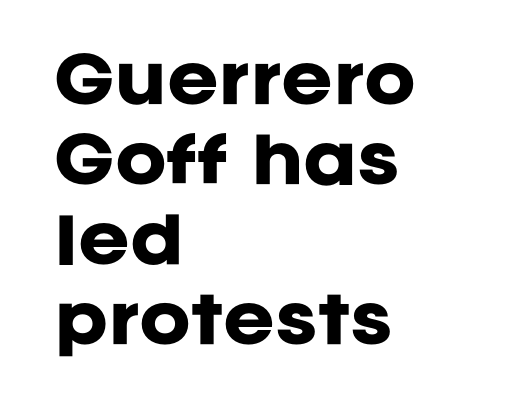
Q: Is the text bold? A: Yes.
Q: Is the text italic (slanted)? A: No, it is upright.
Q: Is the typeface a serif or a sans-serif typeface? A: Sans-serif.
Q: Is the text underlined? A: No.
Q: How is the paragraph aligned? A: Left-aligned.
Q: Is the spacing between letters normal or unusually wide? A: Normal.
Q: Is the spacing between lines tight, normal or loose? A: Normal.
Q: Width (condensed, normal, or wide)? A: Normal.
Q: Stroke contrast? A: Low.
Q: x-height? A: Large.
Q: Monospaced? A: No.
